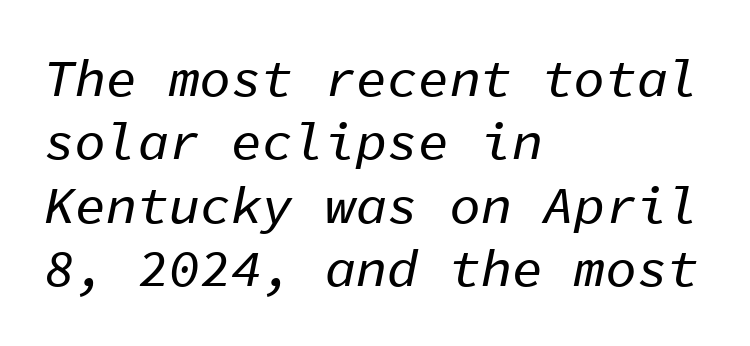
Every row of glyphs begins at an identical x-position on the left. Between one letter and the next there's only the usual sliver of space. Do the characters align in a grid? Yes, the font is monospaced. The passage shown is not underscored anywhere. The text carries the slant typical of an italic or oblique font.
